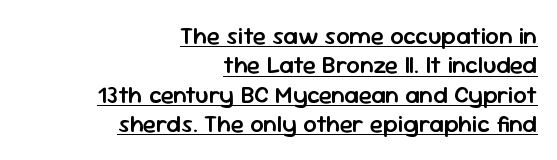
The image shows 24 px text type, upright; set right-aligned, line spacing 1.22x, normal letter spacing, underlined.
